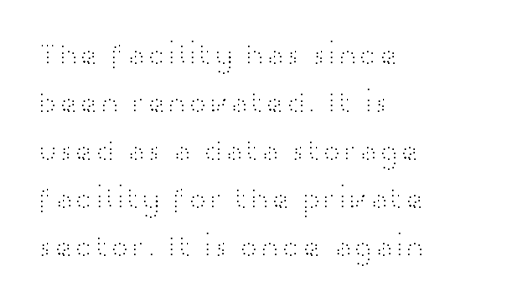
Q: Is the text bold? A: No.
Q: Is the text italic (slanted)? A: No, it is upright.
Q: Is the typeface a serif or a sans-serif typeface? A: Sans-serif.
Q: Is the text underlined? A: No.
Q: How is the paragraph aligned? A: Left-aligned.
Q: Is the spacing between letters normal or unusually wide? A: Normal.
Q: Is the spacing between lines tight, normal or loose? A: Normal.
Q: Width (condensed, normal, or wide)? A: Wide.
Q: Stroke contrast? A: High.
Q: x-height? A: Medium.
Q: Monospaced? A: No.
